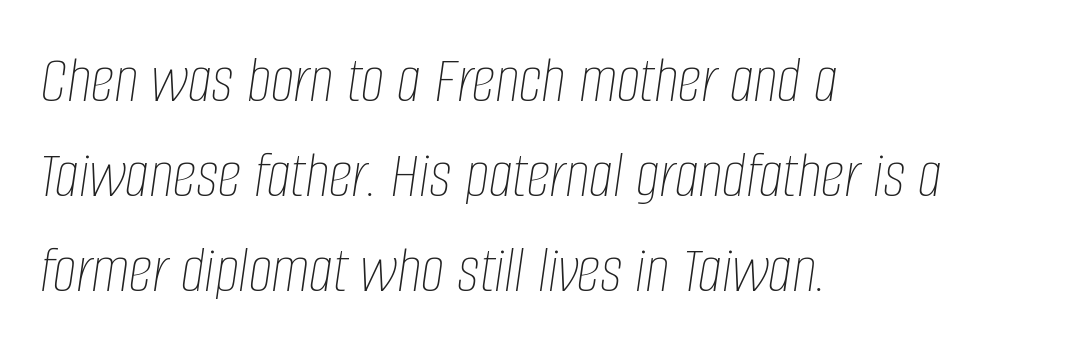
The image shows 67 px thin, condensed type, italic (leaning right); set left-aligned, normal line spacing (1.42x), normal letter spacing, not underlined; low stroke contrast and a large x-height.
